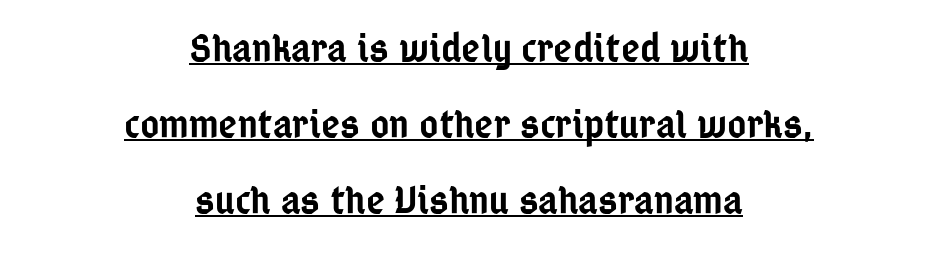
The image shows 41 px semibold, condensed sans-serif type, upright; set centered, line spacing 1.85x, normal letter spacing, underlined; low stroke contrast and a medium x-height.
